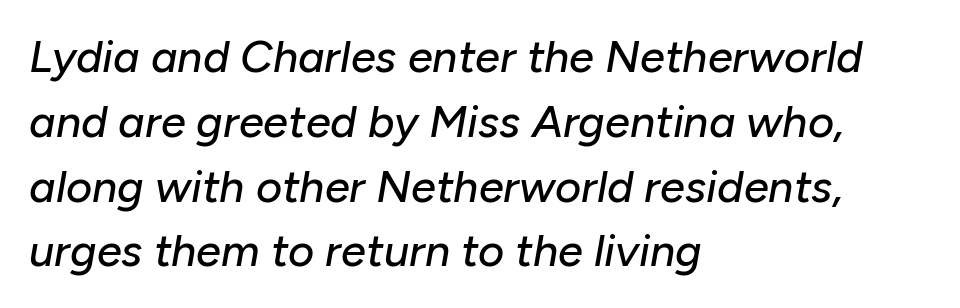
The image shows 45 px text type, italic (leaning right); set left-aligned, normal line spacing (1.44x), normal letter spacing, not underlined; low stroke contrast and a medium x-height.
